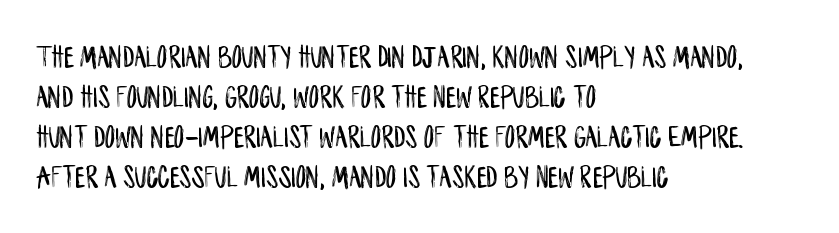
Q: Is the text italic (slanted)? A: No, it is upright.
Q: Is the typeface a serif or a sans-serif typeface? A: Sans-serif.
Q: Is the text underlined? A: No.
Q: How is the paragraph aligned? A: Left-aligned.
Q: Is the spacing between letters normal or unusually wide? A: Normal.
Q: Width (condensed, normal, or wide)? A: Condensed.
Q: Stroke contrast? A: Low.
Q: x-height? A: Large.
Q: Monospaced? A: No.
